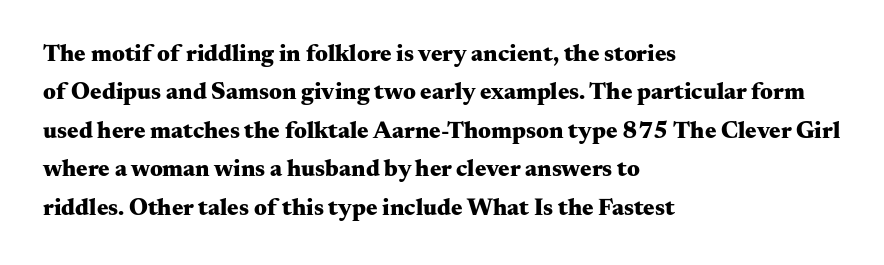
The image shows 24 px bold type, upright; set left-aligned, normal line spacing (1.6x), normal letter spacing, not underlined.
